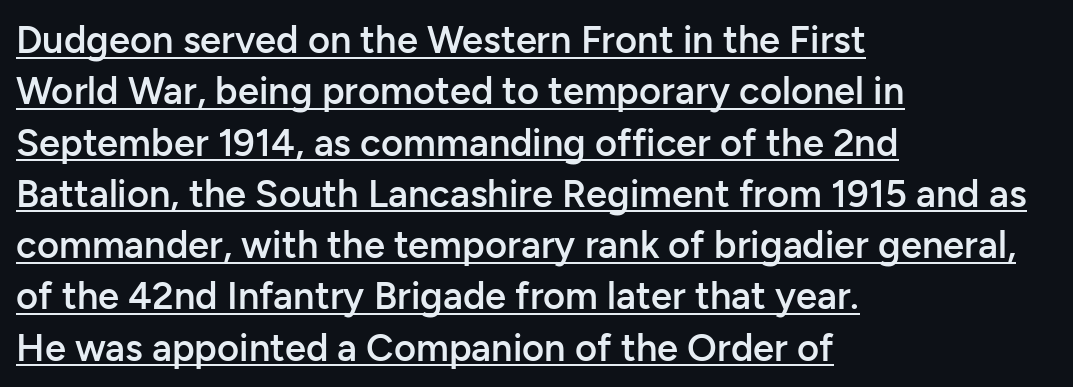
The image shows 38 px semibold sans-serif type, upright; set left-aligned, normal line spacing (1.35x), normal letter spacing, underlined; low stroke contrast and a medium x-height.
